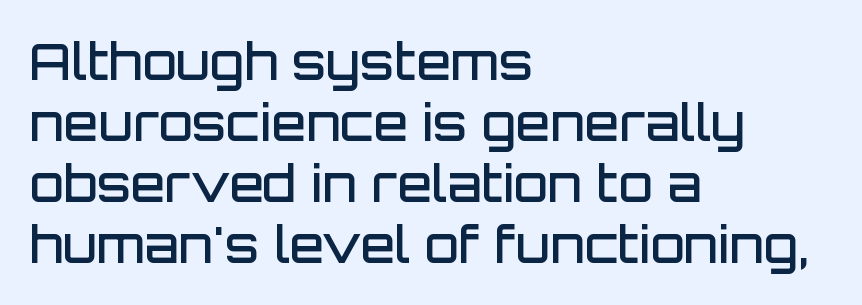
Q: Is the text bold? A: Semi-bold.
Q: Is the text italic (slanted)? A: No, it is upright.
Q: Is the typeface a serif or a sans-serif typeface? A: Sans-serif.
Q: Is the text underlined? A: No.
Q: How is the paragraph aligned? A: Left-aligned.
Q: Is the spacing between letters normal or unusually wide? A: Normal.
Q: Width (condensed, normal, or wide)? A: Normal.
Q: Stroke contrast? A: Low.
Q: x-height? A: Large.
Q: Monospaced? A: No.
